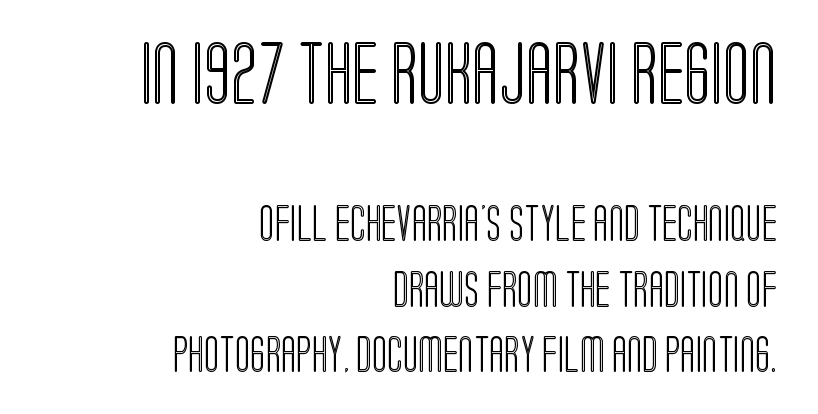
Every row of glyphs terminates at an identical x-position on the right. Unlike italic type, these characters show no tilt at all. The initial chunk of copy outweighs the following chunk in type size. Nothing unusual about the tracking: characters are spaced as the font intends. Spacing verdict: proportional, widths tailored to each character.
